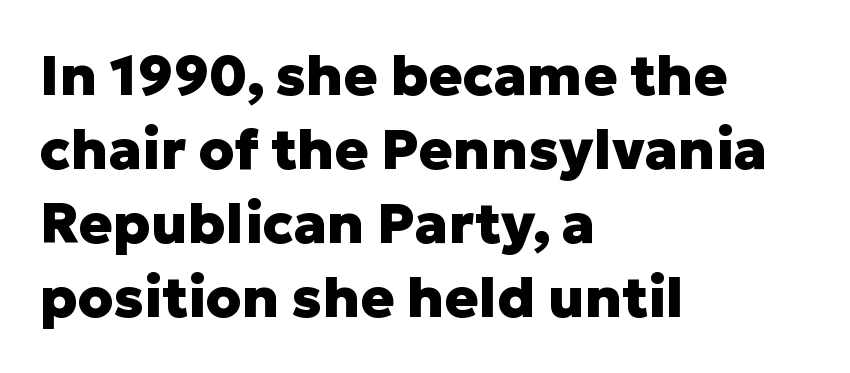
Clear beneath every line of the passage. Type style note: lacks serifs. Characters follow at the spacing the type designer built in. Strokes here are thick enough to call this a true bold. If you drew a ruler down the left edge, every line would touch it. Think of a printed novel: that variable character pitch is what you see here.
